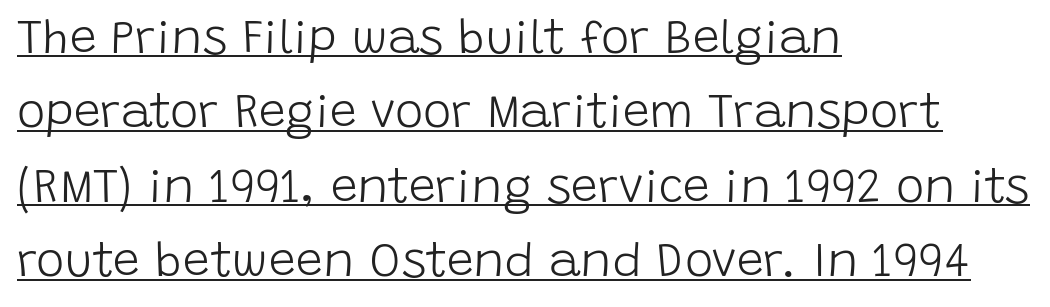
The image shows 48 px light sans-serif type, upright; set left-aligned, normal line spacing (1.55x), normal letter spacing, underlined; low stroke contrast and a large x-height.
